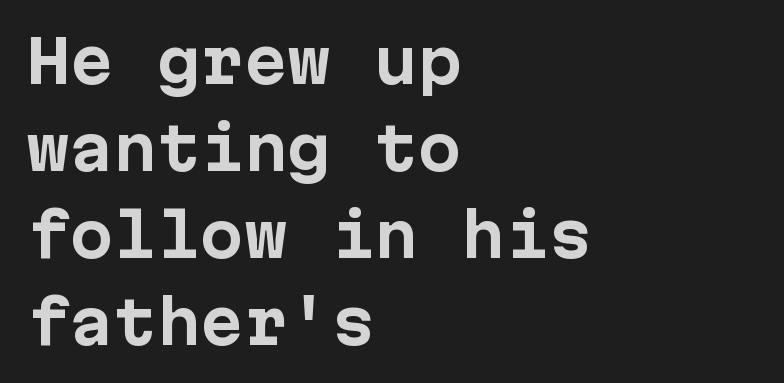
The letters stand upright; this is a roman face. Here the glyphs are tracked normally, forming tight word shapes. Evenly set lines give the paragraph a standard silhouette. Each letter, wide or thin by design, is forced into the same width here. Horizontal alignment here is leftward, the default for most running prose.
